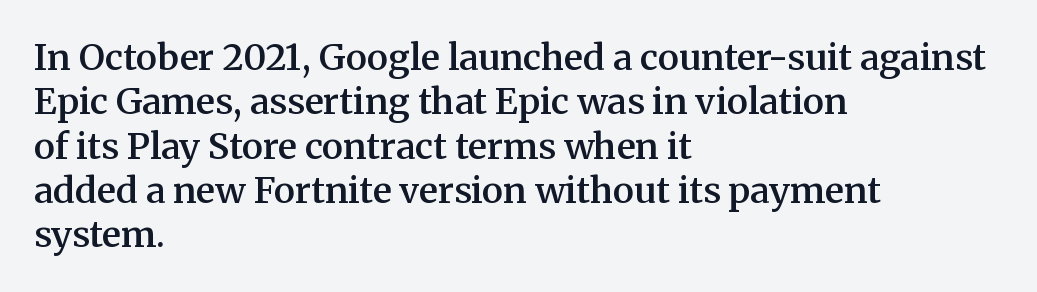
The rendering shows small feet on the letterforms — a serif design. The passage shown is typed in a proportional face where columns would drift. Posture: straight, roman, zero tilt. A classic flush-left, rag-right setting is used for this passage.
